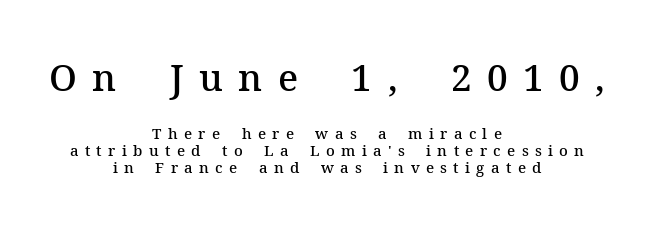
The emphasis by scale lands on block number one, above. Is the block centered? Yes — each line is placed symmetrically about the middle. Emphasis by weight is partial: semibold. Are there feet on the stems? There are — it's a serif. Is the letter spacing exaggerated? Yes — the characters are pushed far apart. Just letters on the line, the space beneath them empty.
